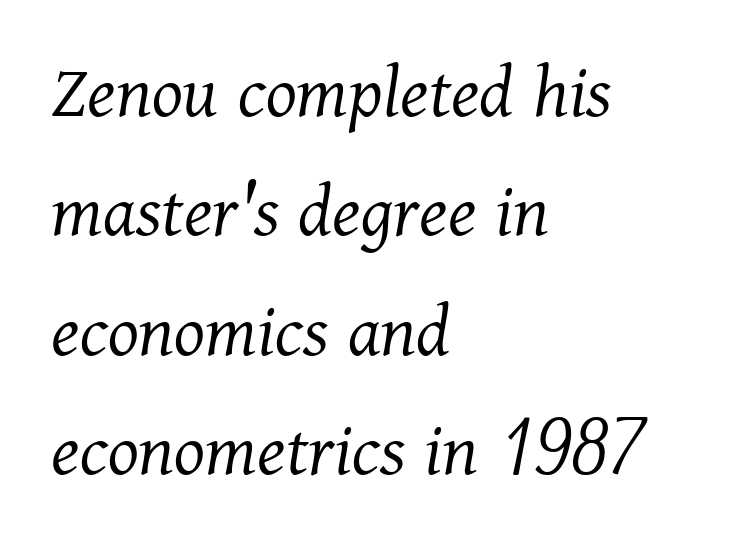
A student would call this left alignment; a typographer would say flush left, rag right. Characters are canted at an angle relative to the baseline's perpendicular. Plain, unruled lines of type. Is the stroke heavy? The answer is a plain regular-or-lighter.
